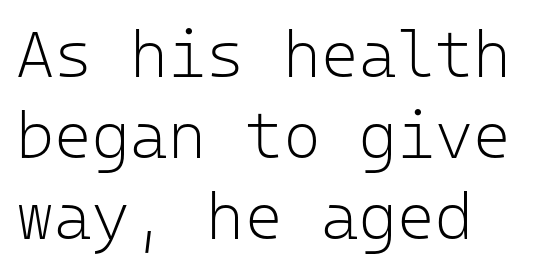
{"serif": "no", "italic": "no", "bold": "no", "weight": "light", "width": "normal", "stroke_contrast": "low", "x_height": "medium", "monospaced": "yes", "underline": "no", "line_spacing": "normal", "line_spacing_ratio": 1.25, "letter_spacing": "normal", "letter_spacing_em": 0.0, "glyph_px": 65}
